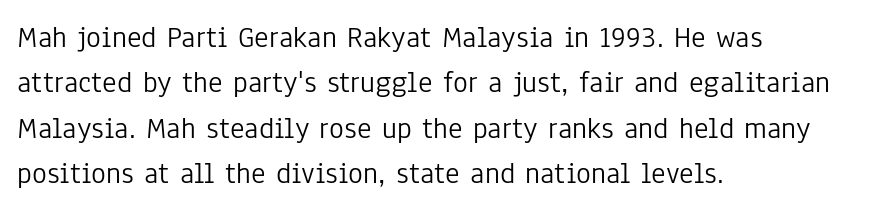
Each word holds together tightly as a unit, with standard inter-letter gaps. Ink coverage per letter is moderate at most. The paragraph has a hard left edge and a soft right edge. It's the straight-up-and-down kind of type. One glance says typical: line gaps are just what's usual. Examine the stroke ends and you'll find no serifs.
